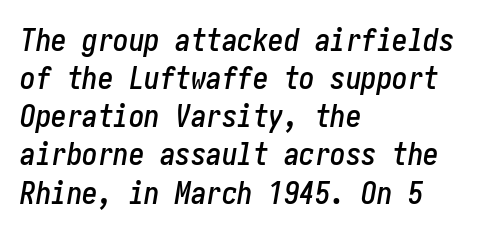
The ragged edge is on the right, which tells us the setting is flush left. The space directly below the letters is spotless. The tracking reads as untouched default to a designer's eye. Emphasis-style slanted type is in use.
